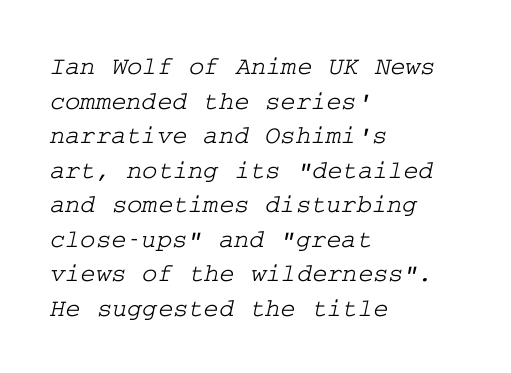
{"underline": "no", "align": "left", "line_spacing": "normal", "line_spacing_ratio": 1.33, "letter_spacing": "normal", "letter_spacing_em": 0.0, "glyph_px": 26}
